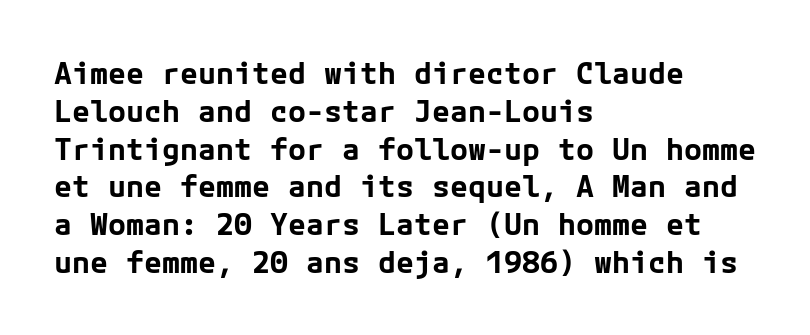
Q: Is the text bold? A: Yes.
Q: Is the text italic (slanted)? A: No, it is upright.
Q: Is the typeface a serif or a sans-serif typeface? A: Sans-serif.
Q: Is the text underlined? A: No.
Q: How is the paragraph aligned? A: Left-aligned.
Q: Is the spacing between letters normal or unusually wide? A: Normal.
Q: Is the spacing between lines tight, normal or loose? A: Normal.
Q: Width (condensed, normal, or wide)? A: Normal.
Q: Stroke contrast? A: Low.
Q: x-height? A: Medium.
